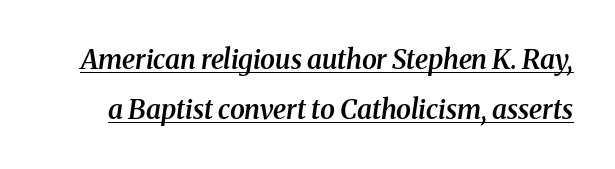
Q: Is the text bold? A: Semi-bold.
Q: Is the text italic (slanted)? A: Yes, it leans right by about 8 degrees.
Q: Is the text underlined? A: Yes.
Q: Is the spacing between letters normal or unusually wide? A: Normal.
